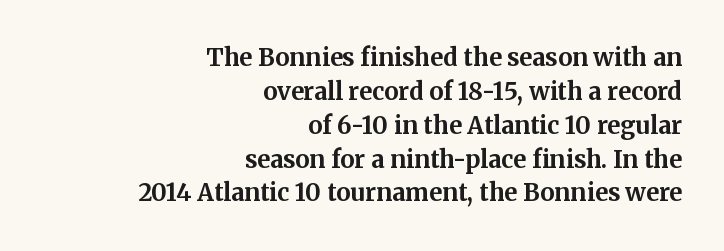
The rows are spaced the way most documents space them. Line endings align vertically; line beginnings do not. The letters stand straight up with perfectly vertical stems. The zone under the glyphs is completely vacant.
